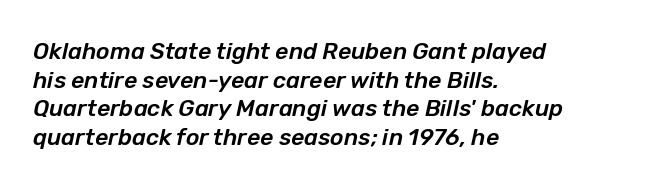
The image shows 23 px text type, italic (leaning right); set left-aligned, normal line spacing (1.25x), normal letter spacing, not underlined.
